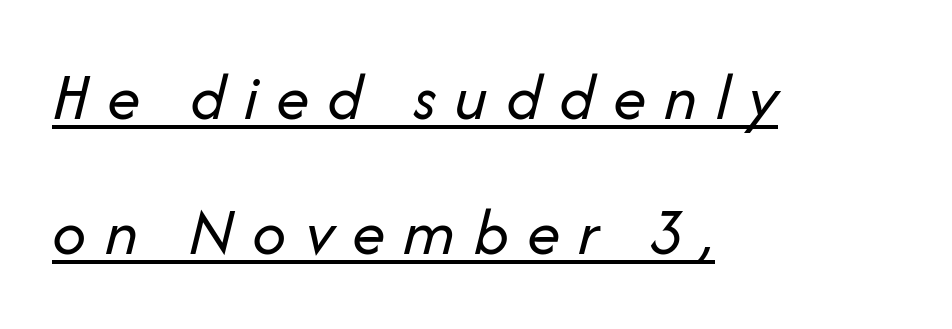
Q: Is the text bold? A: No.
Q: Is the text italic (slanted)? A: Yes, it leans right by about 14 degrees.
Q: Is the text underlined? A: Yes.
Q: How is the paragraph aligned? A: Left-aligned.
Q: Is the spacing between letters normal or unusually wide? A: Unusually wide.
Q: Is the spacing between lines tight, normal or loose? A: Loose.
Q: Width (condensed, normal, or wide)? A: Normal.
Q: Stroke contrast? A: Low.
Q: x-height? A: Medium.
Q: Monospaced? A: No.
